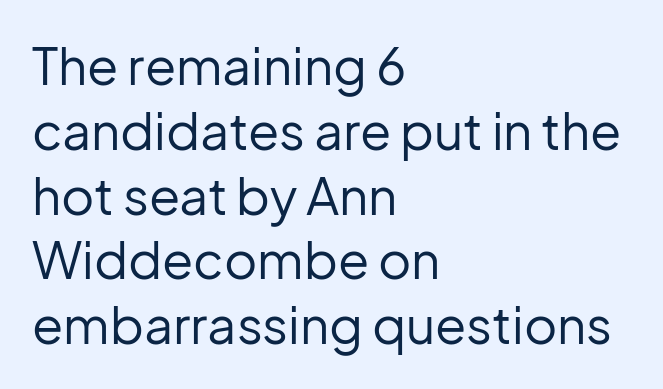
{"serif": "no", "italic": "no", "bold": "no", "weight": "regular", "width": "normal", "stroke_contrast": "low", "x_height": "medium", "monospaced": "no", "underline": "no", "align": "left", "line_spacing": "normal", "line_spacing_ratio": 1.27, "letter_spacing": "normal", "letter_spacing_em": 0.0, "glyph_px": 51}
